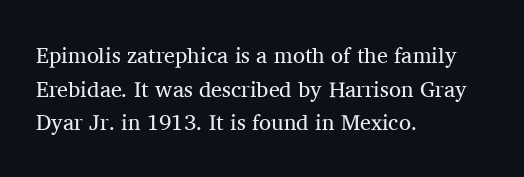
{"italic": "no", "bold": "no", "underline": "no", "align": "left", "line_spacing": "normal", "line_spacing_ratio": 1.53, "letter_spacing": "normal", "letter_spacing_em": 0.0, "glyph_px": 22}
